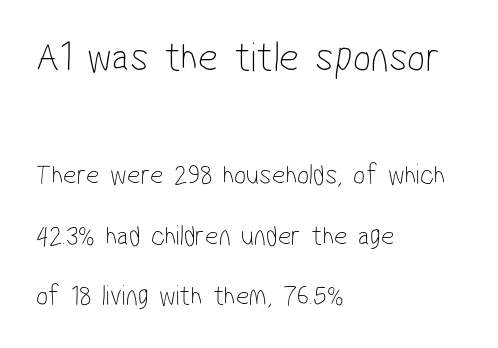
Q: Is the text bold? A: No.
Q: Is the typeface a serif or a sans-serif typeface? A: Sans-serif.
Q: Is the text underlined? A: No.
Q: How is the paragraph aligned? A: Left-aligned.
Q: Is the spacing between letters normal or unusually wide? A: Normal.
Q: Is the spacing between lines tight, normal or loose? A: Loose.
Q: Which block of text is set in a larger size, the first (top) or the second (bottom)? A: The first (top) one.
Q: Width (condensed, normal, or wide)? A: Condensed.
Q: Stroke contrast? A: Low.
Q: x-height? A: Medium.
Q: Monospaced? A: No.
